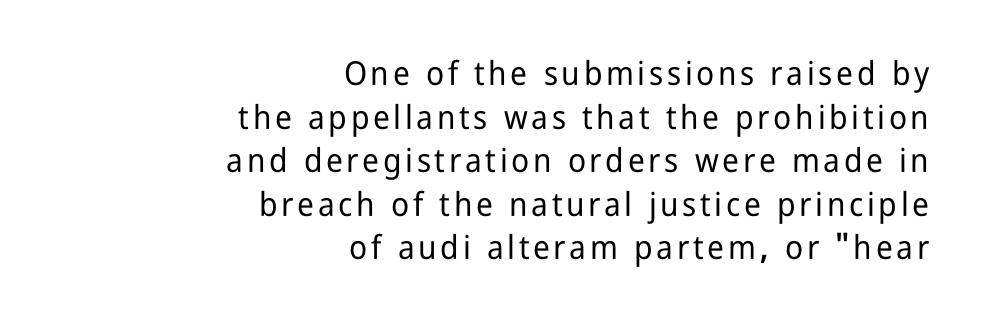
{"serif": "no", "italic": "no", "width": "condensed", "stroke_contrast": "low", "x_height": "medium", "monospaced": "no", "underline": "no", "align": "right", "line_spacing": "normal", "line_spacing_ratio": 1.32, "glyph_px": 33}
